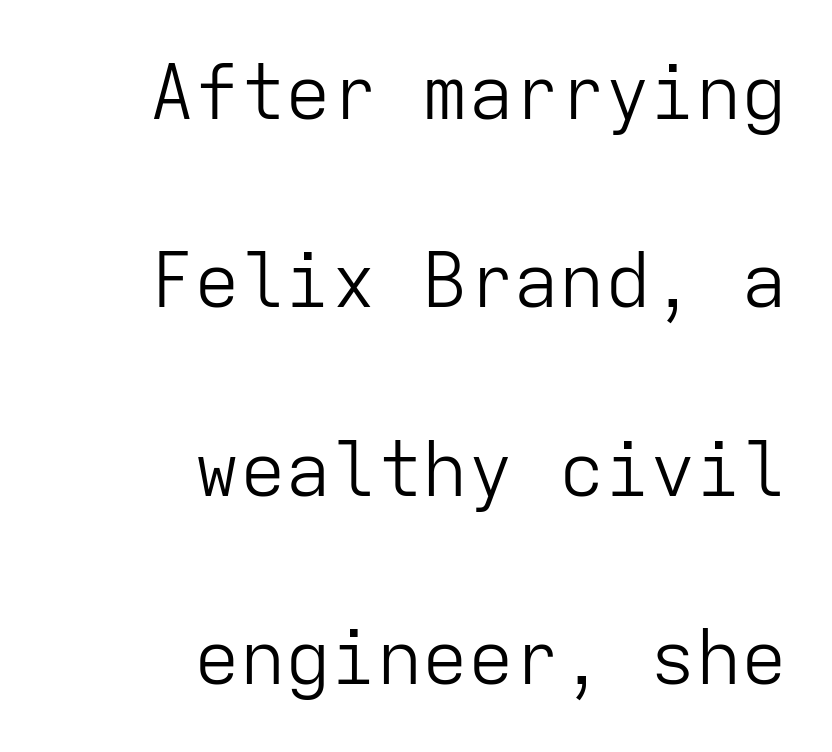
The image shows 76 px light sans-serif type, upright, monospaced; set right-aligned, loose line spacing (2.48x), normal letter spacing, not underlined; low stroke contrast and a medium x-height.
